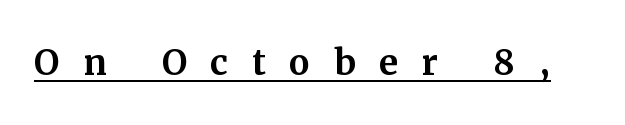
Q: Is the text italic (slanted)? A: No, it is upright.
Q: Is the typeface a serif or a sans-serif typeface? A: Serif.
Q: Is the text underlined? A: Yes.
Q: Is the spacing between letters normal or unusually wide? A: Unusually wide.
Q: Width (condensed, normal, or wide)? A: Normal.
Q: Stroke contrast? A: Medium.
Q: x-height? A: Medium.
Q: Monospaced? A: No.
